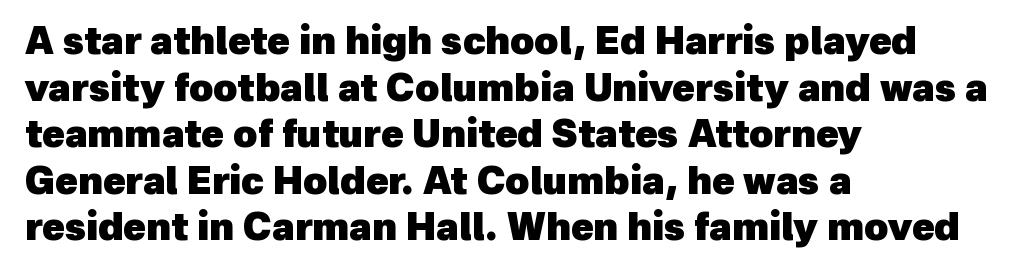
The image shows 37 px heavy sans-serif type; set left-aligned, normal line spacing (1.26x), normal letter spacing, not underlined; a medium x-height.
